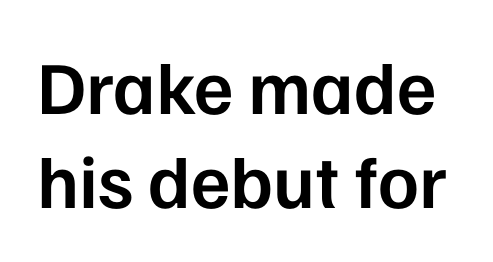
The image shows 75 px semibold sans-serif type, upright; set normal line spacing (1.25x), normal letter spacing, not underlined; low stroke contrast and a medium x-height.
